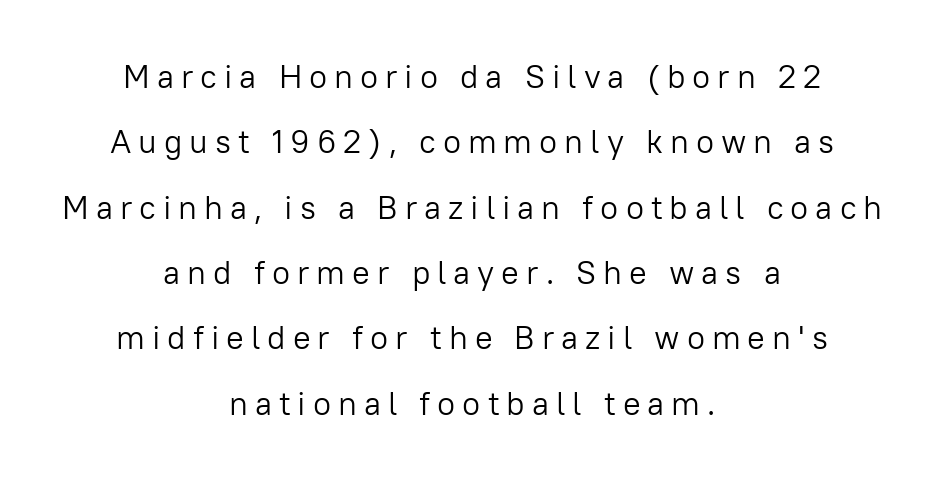
Q: Is the text bold? A: No.
Q: Is the text italic (slanted)? A: No, it is upright.
Q: Is the typeface a serif or a sans-serif typeface? A: Sans-serif.
Q: Is the text underlined? A: No.
Q: How is the paragraph aligned? A: Centered.
Q: Is the spacing between letters normal or unusually wide? A: Unusually wide.
Q: Is the spacing between lines tight, normal or loose? A: Loose.
Q: Width (condensed, normal, or wide)? A: Normal.
Q: Stroke contrast? A: Low.
Q: x-height? A: Medium.
Q: Monospaced? A: No.
